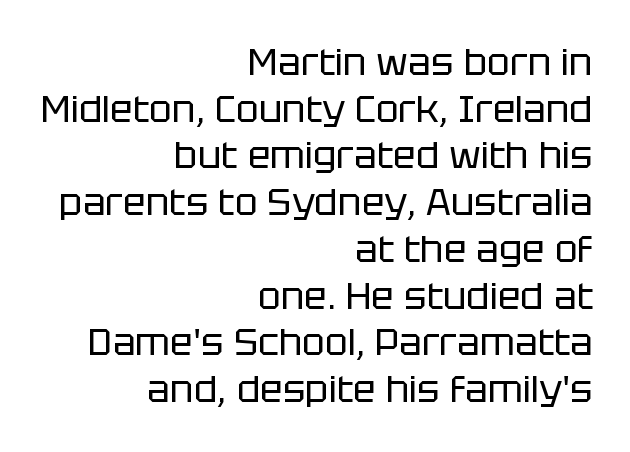
{"serif": "no", "italic": "no", "bold": "no", "weight": "regular", "width": "normal", "stroke_contrast": "low", "x_height": "large", "monospaced": "no", "underline": "no", "align": "right", "line_spacing_ratio": 1.23, "letter_spacing": "normal", "letter_spacing_em": 0.0, "glyph_px": 38}
